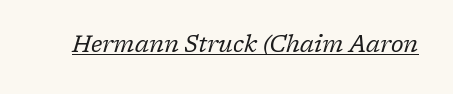
Q: Is the text bold? A: No.
Q: Is the text italic (slanted)? A: Yes, it leans right by about 17 degrees.
Q: Is the text underlined? A: Yes.
Q: Is the spacing between letters normal or unusually wide? A: Normal.
